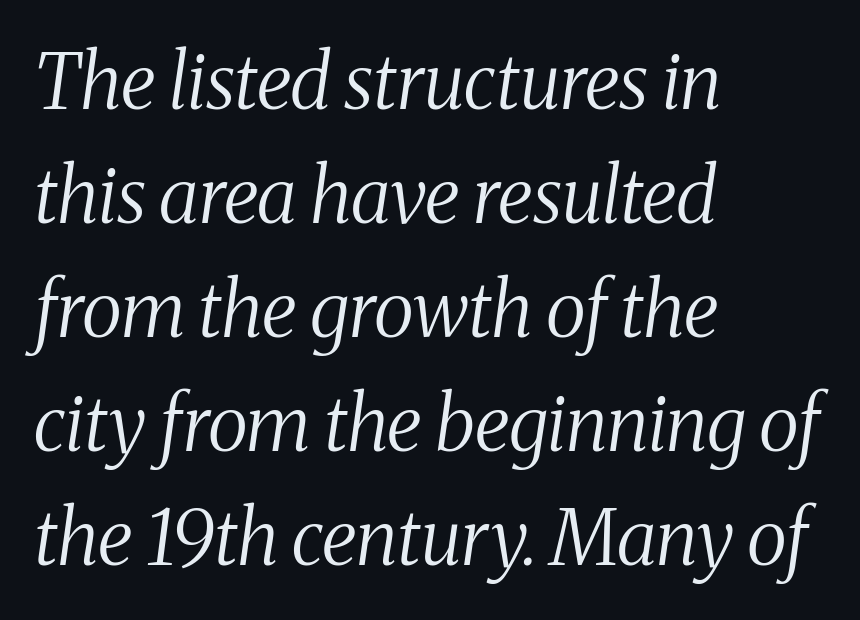
{"serif": "yes", "italic": "yes", "lean": "right", "slant_degrees": 8, "bold": "no", "weight": "regular", "width": "condensed", "stroke_contrast": "medium", "x_height": "medium", "monospaced": "no", "underline": "no", "align": "left", "line_spacing": "normal", "line_spacing_ratio": 1.5, "letter_spacing": "normal", "letter_spacing_em": 0.0, "glyph_px": 76}
